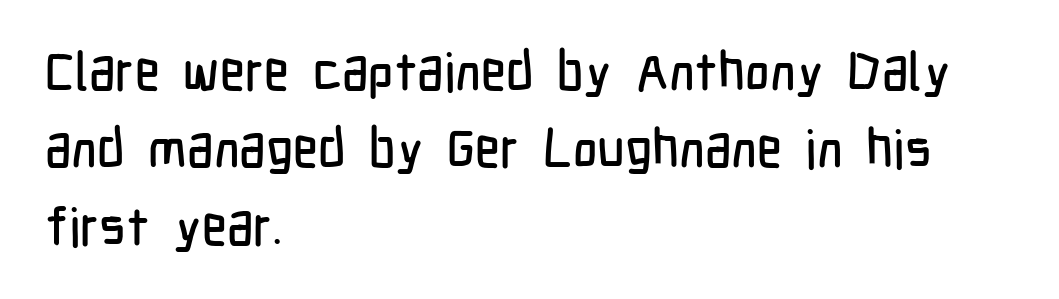
Q: Is the text italic (slanted)? A: No, it is upright.
Q: Is the typeface a serif or a sans-serif typeface? A: Sans-serif.
Q: Is the text underlined? A: No.
Q: How is the paragraph aligned? A: Left-aligned.
Q: Is the spacing between letters normal or unusually wide? A: Normal.
Q: Is the spacing between lines tight, normal or loose? A: Normal.
Q: Width (condensed, normal, or wide)? A: Condensed.
Q: Stroke contrast? A: Low.
Q: x-height? A: Medium.
Q: Monospaced? A: No.
